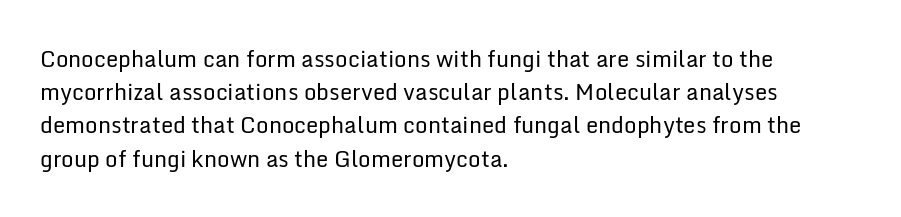
{"italic": "no", "bold": "no", "underline": "no", "align": "left", "line_spacing": "normal", "line_spacing_ratio": 1.51, "letter_spacing": "normal", "letter_spacing_em": 0.0, "glyph_px": 22}
